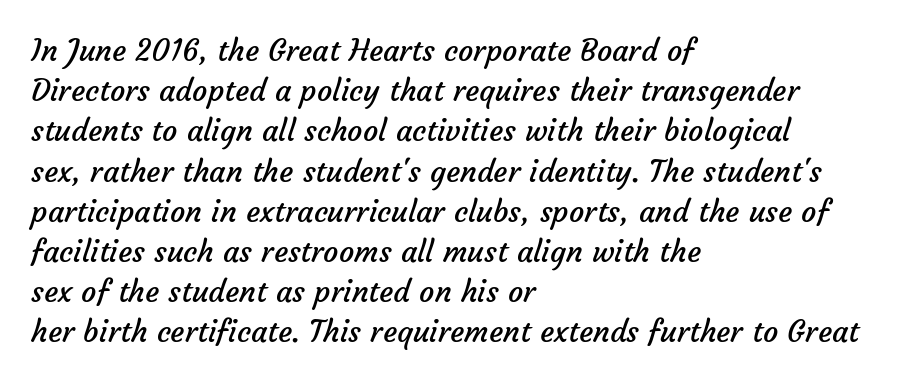
Nope, no serifs anywhere on these letters. Students, observe: this is what conventionally led text looks like. This is not heavy type; no bold has been used. Each word holds together tightly as a unit, with standard inter-letter gaps. Each letter keeps its own natural width here, so spacing adapts to shape.
